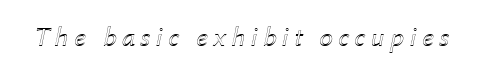
{"italic": "yes", "lean": "right", "slant_degrees": 12, "width": "normal", "x_height": "medium", "monospaced": "no", "underline": "no", "glyph_px": 28}
